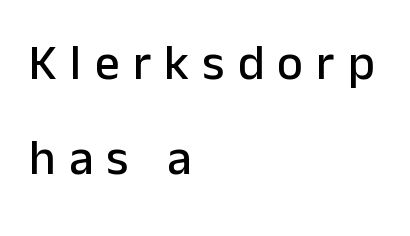
Q: Is the text italic (slanted)? A: No, it is upright.
Q: Is the typeface a serif or a sans-serif typeface? A: Sans-serif.
Q: Is the text underlined? A: No.
Q: How is the paragraph aligned? A: Left-aligned.
Q: Is the spacing between letters normal or unusually wide? A: Unusually wide.
Q: Is the spacing between lines tight, normal or loose? A: Loose.
Q: Width (condensed, normal, or wide)? A: Normal.
Q: Stroke contrast? A: Low.
Q: x-height? A: Medium.
Q: Monospaced? A: No.
